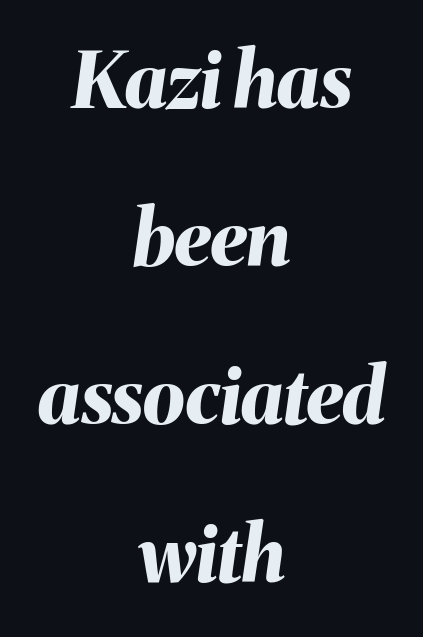
Q: Is the text bold? A: Yes.
Q: Is the text italic (slanted)? A: Yes, it leans right by about 8 degrees.
Q: Is the text underlined? A: No.
Q: How is the paragraph aligned? A: Centered.
Q: Is the spacing between letters normal or unusually wide? A: Normal.
Q: Is the spacing between lines tight, normal or loose? A: Loose.
Q: Width (condensed, normal, or wide)? A: Normal.
Q: Stroke contrast? A: Medium.
Q: x-height? A: Medium.
Q: Monospaced? A: No.
